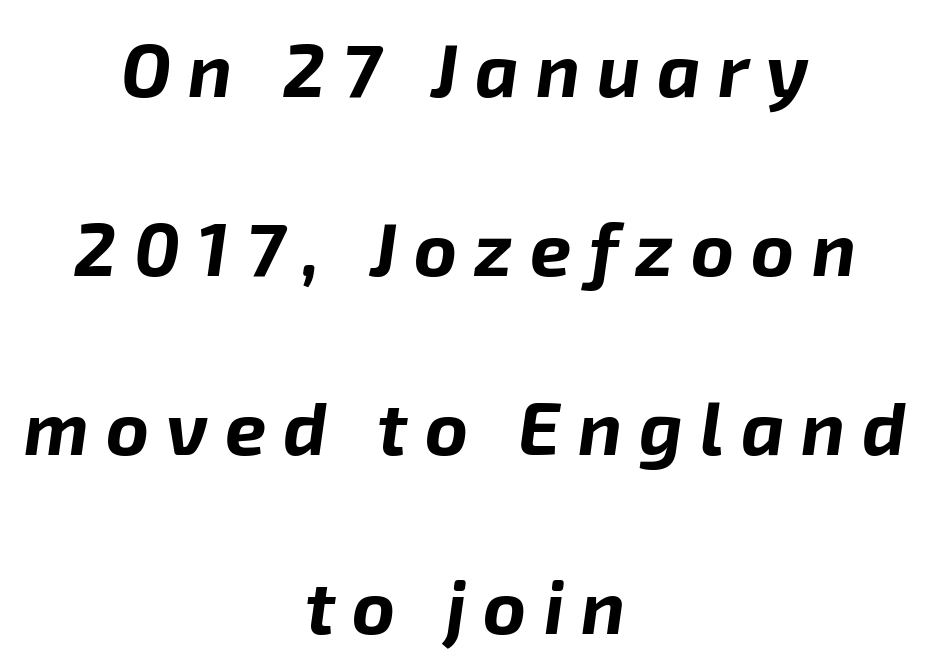
{"italic": "yes", "lean": "right", "slant_degrees": 8, "bold": "yes", "weight": "bold", "width": "normal", "stroke_contrast": "low", "x_height": "medium", "monospaced": "no", "underline": "no", "align": "center", "line_spacing": "loose", "line_spacing_ratio": 2.42, "letter_spacing": "wide", "letter_spacing_em": 0.23, "glyph_px": 74}
